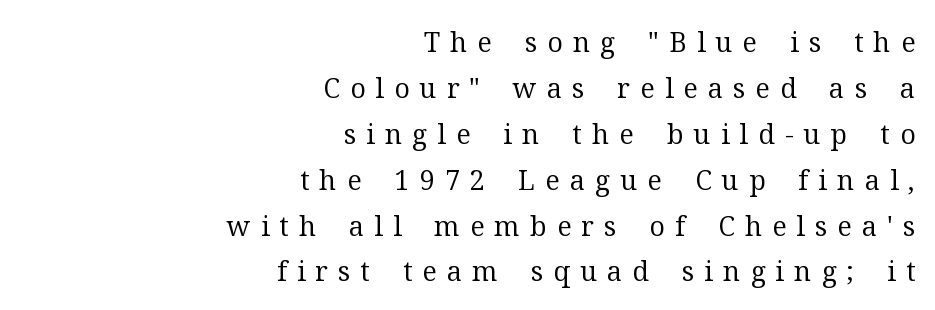
A light-to-regular cut is what we see here. The tracking jumps out immediately: characters are airy and widely separated. This is the regular roman posture of the typeface. Evenly set lines give the paragraph a standard silhouette. These lines are set flush right with a ragged left edge. Decoration check: the copy has no underline.
